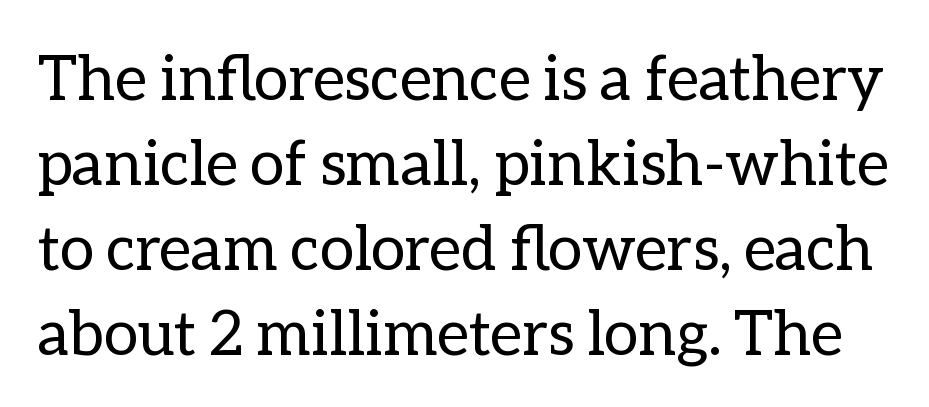
Q: Is the text bold? A: No.
Q: Is the text italic (slanted)? A: No, it is upright.
Q: Is the text underlined? A: No.
Q: Is the spacing between letters normal or unusually wide? A: Normal.
Q: Is the spacing between lines tight, normal or loose? A: Normal.
Q: Width (condensed, normal, or wide)? A: Normal.
Q: Stroke contrast? A: Low.
Q: x-height? A: Medium.
Q: Monospaced? A: No.
